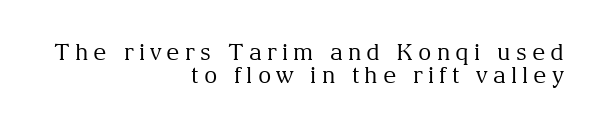
Q: Is the text bold? A: No.
Q: Is the text italic (slanted)? A: No, it is upright.
Q: Is the text underlined? A: No.
Q: How is the paragraph aligned? A: Right-aligned.
Q: Is the spacing between letters normal or unusually wide? A: Unusually wide.
Q: Is the spacing between lines tight, normal or loose? A: Tight.
